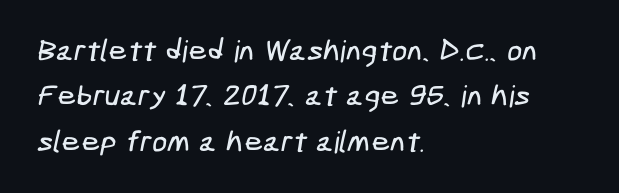
The image shows 30 px condensed sans-serif type; set left-aligned, normal line spacing (1.51x), normal letter spacing, not underlined; low stroke contrast and a medium x-height.
